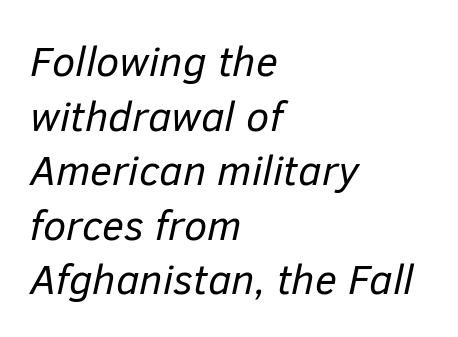
The block of text has a typical density, with ordinary space between rows. The rendering applies a slant to the glyphs. The glyphs are unaccompanied by any horizontal stroke below them. These lines are rendered in a variable-pitch font. A quiet, ordinary-to-light weight characterises the typeface. These lines stack with their left ends in a neat column.
